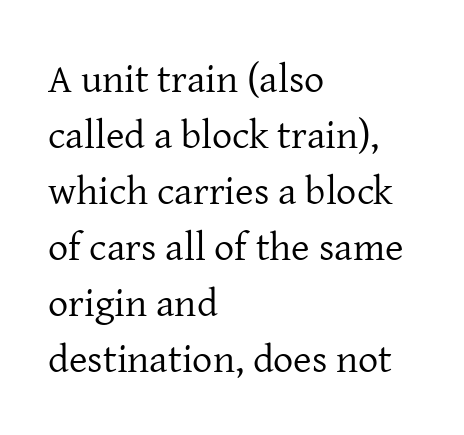
Q: Is the text bold? A: No.
Q: Is the text italic (slanted)? A: No, it is upright.
Q: Is the typeface a serif or a sans-serif typeface? A: Serif.
Q: Is the text underlined? A: No.
Q: How is the paragraph aligned? A: Left-aligned.
Q: Is the spacing between letters normal or unusually wide? A: Normal.
Q: Is the spacing between lines tight, normal or loose? A: Normal.
Q: Width (condensed, normal, or wide)? A: Normal.
Q: Stroke contrast? A: Low.
Q: x-height? A: Medium.
Q: Monospaced? A: No.
